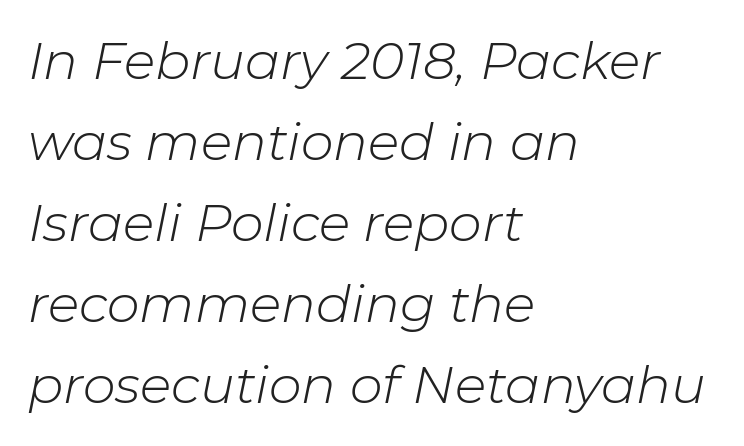
Q: Is the text bold? A: No.
Q: Is the text italic (slanted)? A: Yes, it leans right by about 11 degrees.
Q: Is the text underlined? A: No.
Q: How is the paragraph aligned? A: Left-aligned.
Q: Is the spacing between letters normal or unusually wide? A: Normal.
Q: Is the spacing between lines tight, normal or loose? A: Normal.
Q: Width (condensed, normal, or wide)? A: Normal.
Q: Stroke contrast? A: Low.
Q: x-height? A: Medium.
Q: Monospaced? A: No.
